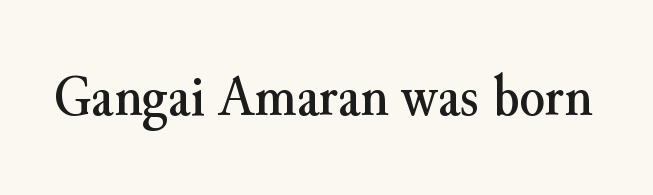
Q: Is the text italic (slanted)? A: No, it is upright.
Q: Is the typeface a serif or a sans-serif typeface? A: Serif.
Q: Is the text underlined? A: No.
Q: Is the spacing between letters normal or unusually wide? A: Normal.
Q: Width (condensed, normal, or wide)? A: Normal.
Q: Stroke contrast? A: Medium.
Q: x-height? A: Small.
Q: Monospaced? A: No.
